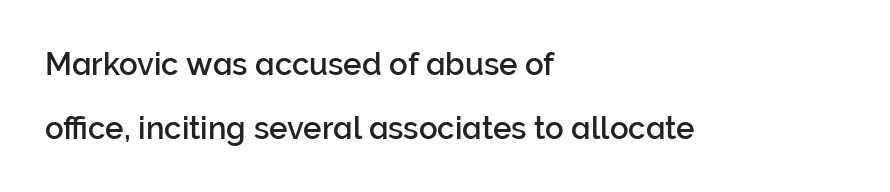
Q: Is the text italic (slanted)? A: No, it is upright.
Q: Is the typeface a serif or a sans-serif typeface? A: Sans-serif.
Q: Is the text underlined? A: No.
Q: How is the paragraph aligned? A: Left-aligned.
Q: Is the spacing between letters normal or unusually wide? A: Normal.
Q: Is the spacing between lines tight, normal or loose? A: Loose.
Q: Width (condensed, normal, or wide)? A: Normal.
Q: Stroke contrast? A: Low.
Q: x-height? A: Medium.
Q: Monospaced? A: No.
